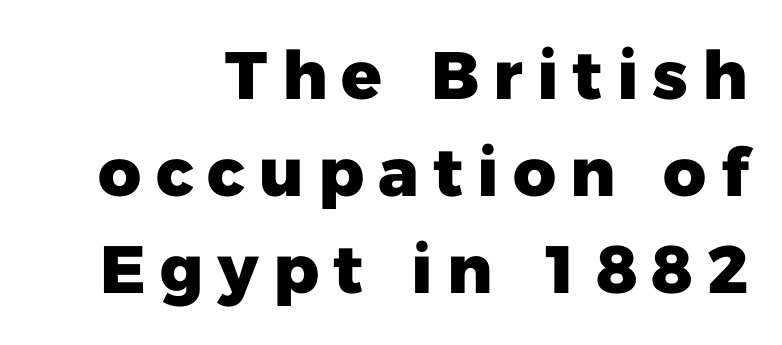
{"serif": "no", "italic": "no", "bold": "yes", "weight": "heavy", "width": "normal", "stroke_contrast": "low", "x_height": "medium", "monospaced": "no", "underline": "no", "align": "right", "line_spacing": "normal", "line_spacing_ratio": 1.45, "letter_spacing": "wide", "letter_spacing_em": 0.21, "glyph_px": 67}
